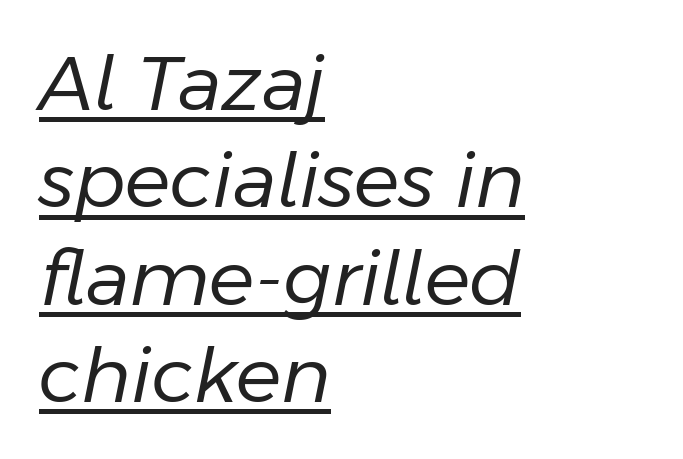
The image shows 76 px regular-weight type, italic (leaning right); set left-aligned, normal line spacing (1.28x), normal letter spacing, underlined; low stroke contrast and a medium x-height.
